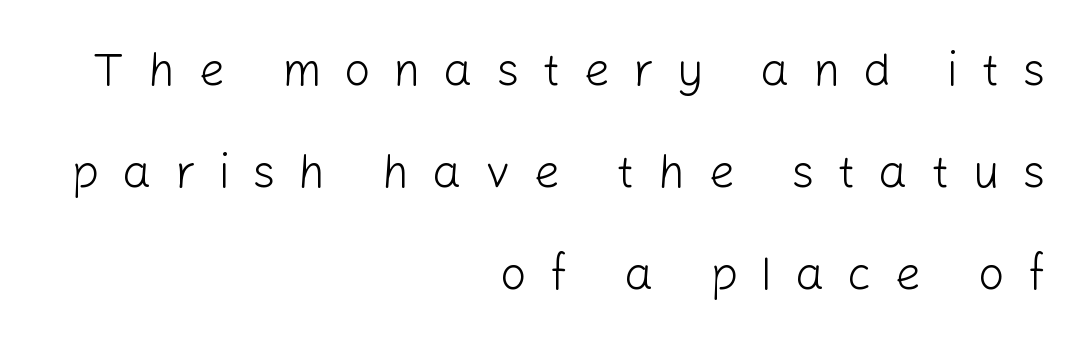
Q: Is the text bold? A: No.
Q: Is the text italic (slanted)? A: No, it is upright.
Q: Is the typeface a serif or a sans-serif typeface? A: Sans-serif.
Q: Is the text underlined? A: No.
Q: How is the paragraph aligned? A: Right-aligned.
Q: Is the spacing between letters normal or unusually wide? A: Unusually wide.
Q: Is the spacing between lines tight, normal or loose? A: Loose.
Q: Width (condensed, normal, or wide)? A: Normal.
Q: Stroke contrast? A: Low.
Q: x-height? A: Medium.
Q: Monospaced? A: No.
